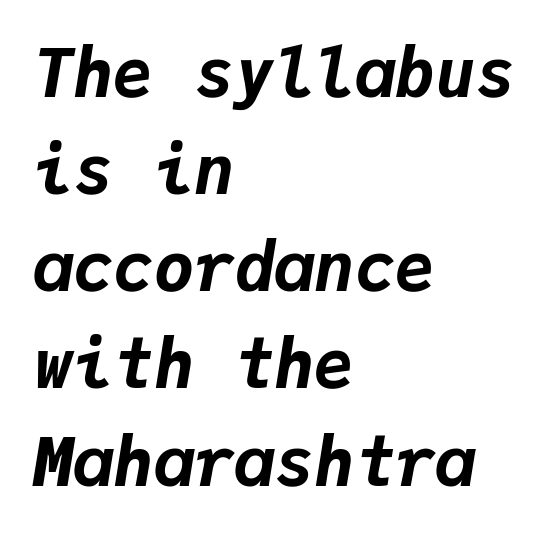
Q: Is the text bold? A: Yes.
Q: Is the text italic (slanted)? A: Yes, it leans right by about 9 degrees.
Q: Is the text underlined? A: No.
Q: How is the paragraph aligned? A: Left-aligned.
Q: Is the spacing between letters normal or unusually wide? A: Normal.
Q: Is the spacing between lines tight, normal or loose? A: Normal.
Q: Width (condensed, normal, or wide)? A: Normal.
Q: Stroke contrast? A: Low.
Q: x-height? A: Medium.
Q: Monospaced? A: Yes.
